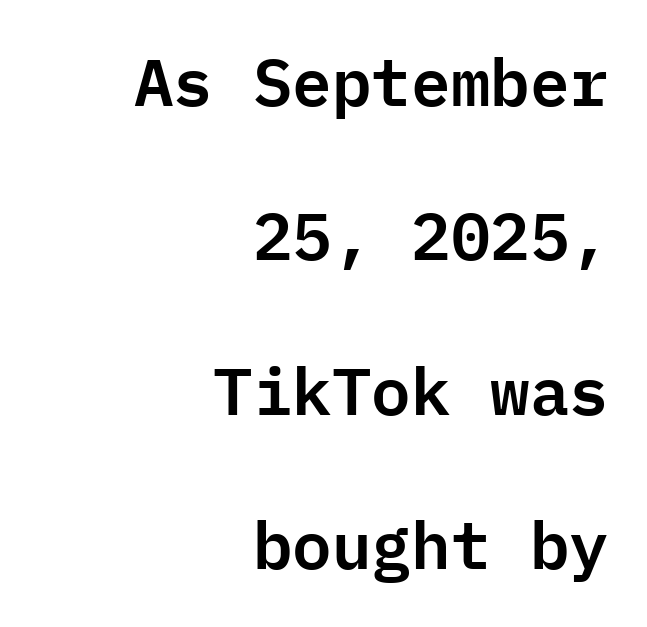
Notice the wide empty band between every row — that's loose leading. Words appear dense and cohesive because spacing is normal. The type sits square on the baseline with zero lean. A typesetter would call this monospace, since all characters share one set width. Look at the bottom of the vertical strokes: they stop flat, with no serifs.
